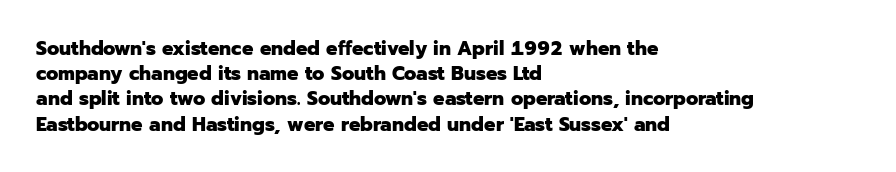
{"italic": "no", "bold": "yes", "underline": "no", "align": "left", "line_spacing": "normal", "line_spacing_ratio": 1.26, "letter_spacing": "normal", "letter_spacing_em": 0.0, "glyph_px": 20}
